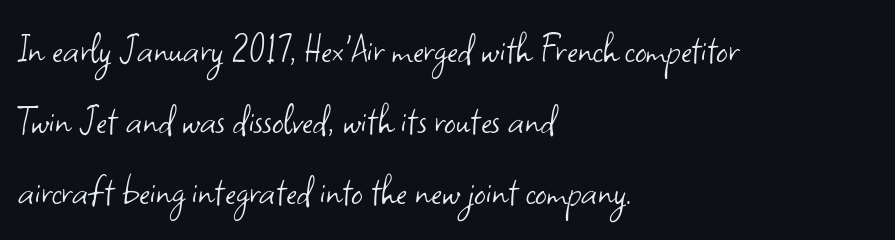
The tracking reads as untouched default to a designer's eye. Proportional: the letters do not fall into vertical columns. The words here are not underlined.
